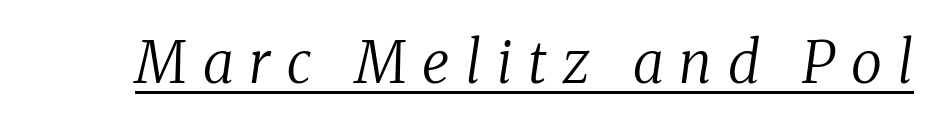
Summary of weight: not heavy and not bold. Typographically, this falls in the serif category. You could only call the tracking loose — the letters float apart. The font's italic variant was chosen for this text.
